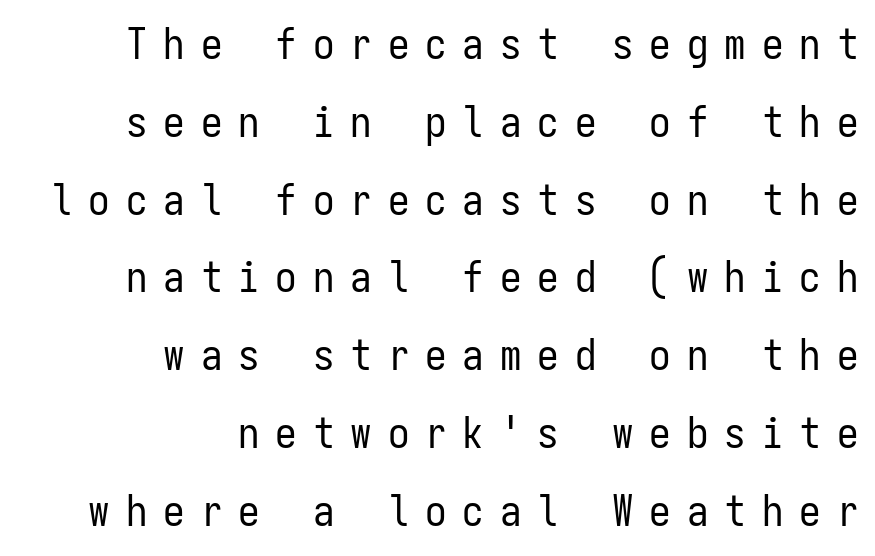
The image shows 43 px regular-weight, condensed sans-serif type, upright, monospaced; set right-aligned, line spacing 1.81x, unusually wide letter spacing (+0.37 em), not underlined; low stroke contrast and a medium x-height.
